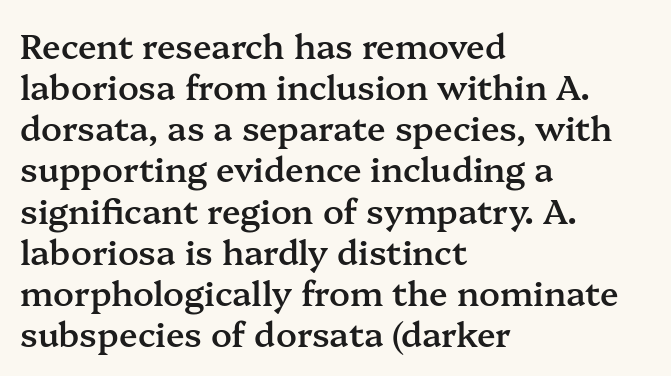
A typesetter would mark this as roman, not italic. The paragraph shown leans on its left margin. The characters display serif detailing at their extremities. Spacing verdict: proportional, widths tailored to each character. The letters are semibold — heavier than regular but short of a full bold. The type is set solid horizontally, with unmodified tracking.
